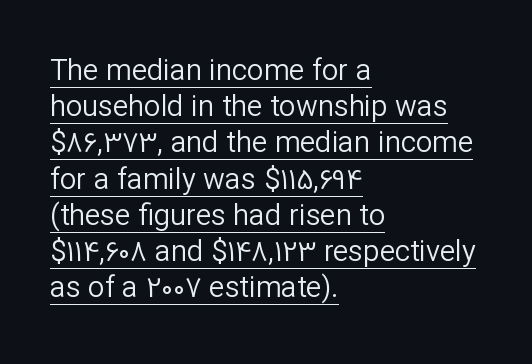
{"serif": "no", "italic": "no", "bold": "no", "weight": "regular", "width": "normal", "stroke_contrast": "low", "x_height": "medium", "monospaced": "no", "underline": "yes", "align": "left", "line_spacing": "normal", "line_spacing_ratio": 1.25, "letter_spacing": "normal", "letter_spacing_em": 0.0, "glyph_px": 29}
